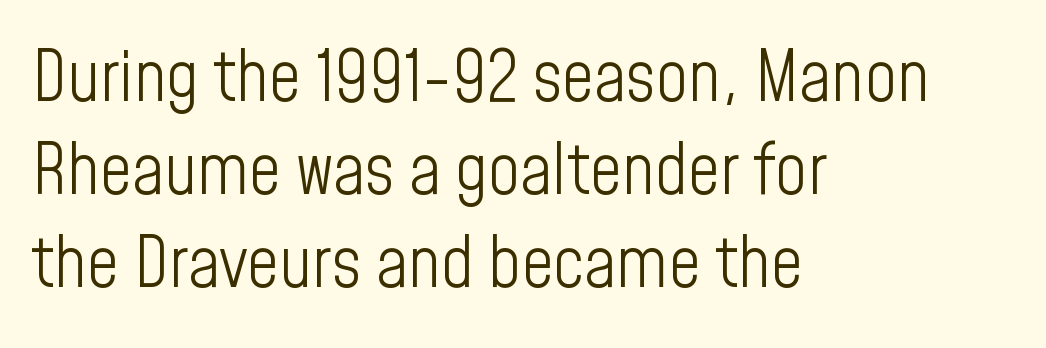
The image shows 70 px light, condensed sans-serif type, upright; set left-aligned, normal line spacing (1.33x), normal letter spacing, not underlined; low stroke contrast and a medium x-height.
